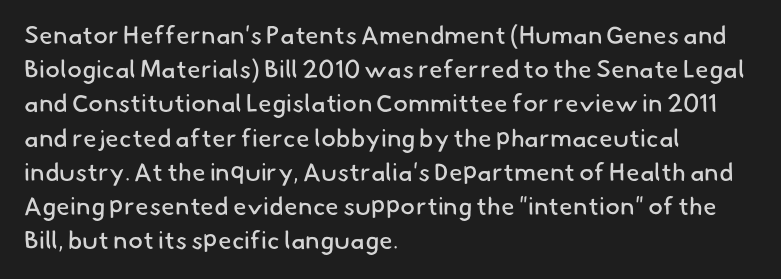
Q: Is the text bold? A: No.
Q: Is the text underlined? A: No.
Q: How is the paragraph aligned? A: Left-aligned.
Q: Is the spacing between letters normal or unusually wide? A: Normal.
Q: Is the spacing between lines tight, normal or loose? A: Normal.
